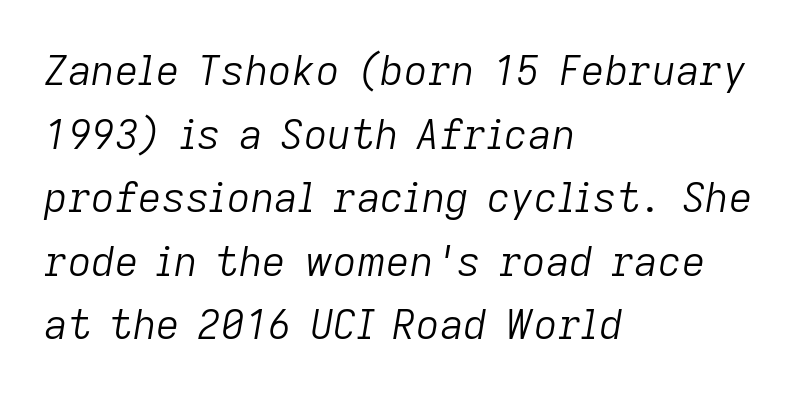
Q: Is the text bold? A: No.
Q: Is the text italic (slanted)? A: Yes, it leans right by about 9 degrees.
Q: Is the text underlined? A: No.
Q: How is the paragraph aligned? A: Left-aligned.
Q: Is the spacing between letters normal or unusually wide? A: Normal.
Q: Is the spacing between lines tight, normal or loose? A: Normal.
Q: Width (condensed, normal, or wide)? A: Normal.
Q: Stroke contrast? A: Low.
Q: x-height? A: Medium.
Q: Monospaced? A: No.
